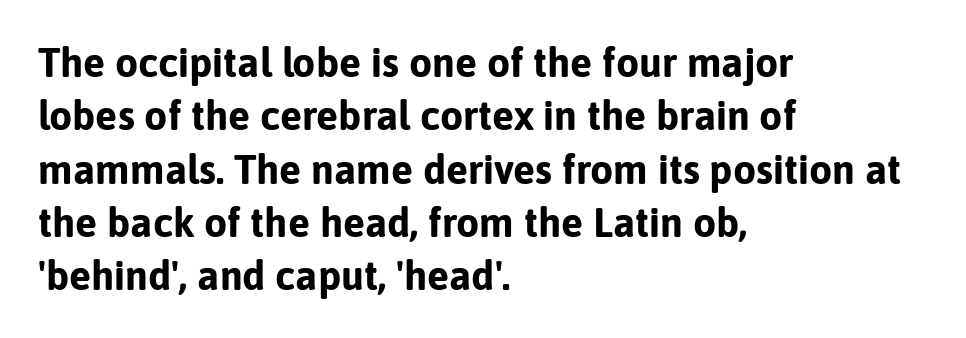
The image shows 41 px bold sans-serif type, upright; set left-aligned, normal line spacing (1.3x), normal letter spacing, not underlined; low stroke contrast and a medium x-height.
